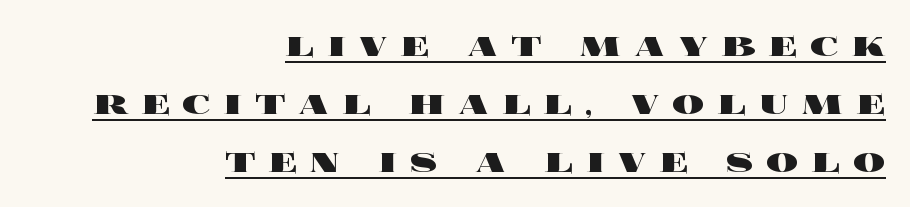
The image shows 40 px heavy, wide type, upright; set right-aligned, normal line spacing (1.45x), unusually wide letter spacing (+0.32 em), underlined; a large x-height.
